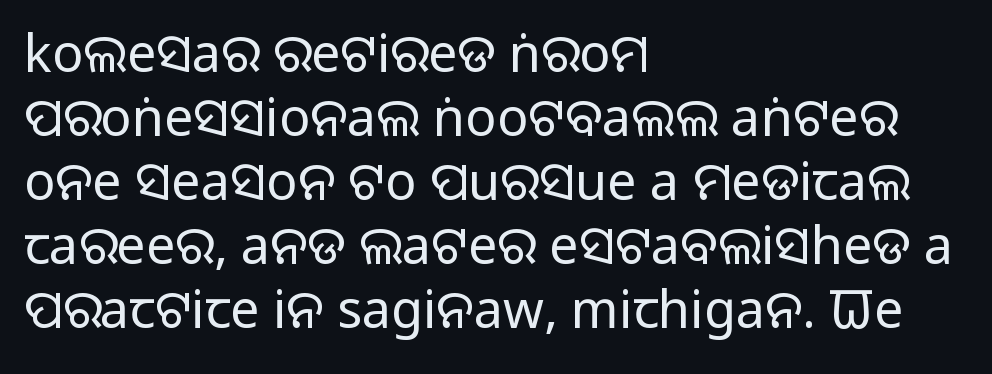
The image shows 52 px regular-weight sans-serif type, upright; set left-aligned, line spacing 1.23x, normal letter spacing, not underlined; low stroke contrast and a large x-height.
